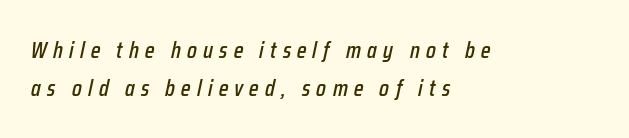
{"italic": "yes", "lean": "right", "slant_degrees": 12, "underline": "no", "align": "left", "line_spacing": "normal", "line_spacing_ratio": 1.65, "letter_spacing": "wide", "letter_spacing_em": 0.27, "glyph_px": 23}
